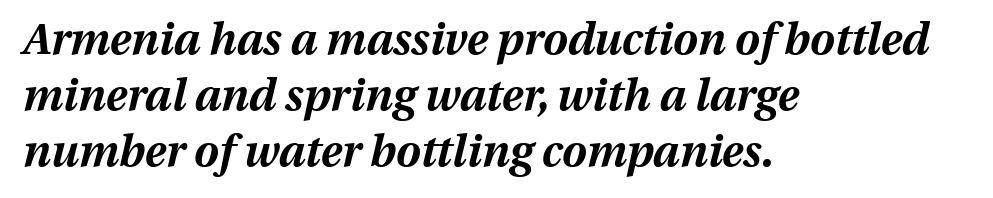
The image shows 44 px bold type, italic (leaning right); set left-aligned, normal line spacing (1.27x), normal letter spacing, not underlined; medium stroke contrast and a medium x-height.
